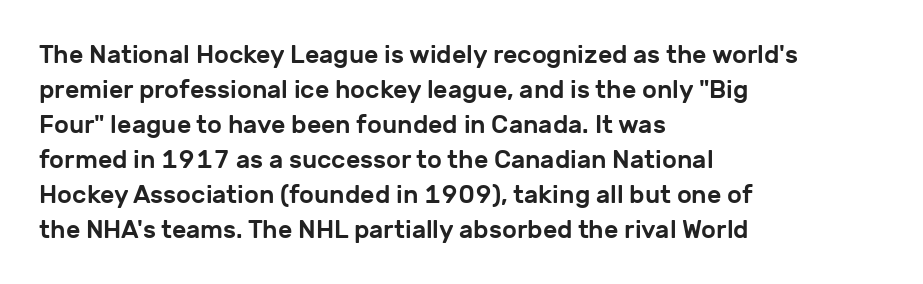
The image shows 25 px text type, upright; set left-aligned, normal line spacing (1.4x), normal letter spacing, not underlined.
